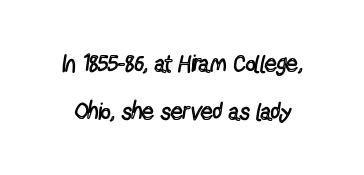
Q: Is the text bold? A: No.
Q: Is the text underlined? A: No.
Q: Is the spacing between letters normal or unusually wide? A: Normal.
Q: Is the spacing between lines tight, normal or loose? A: Loose.
